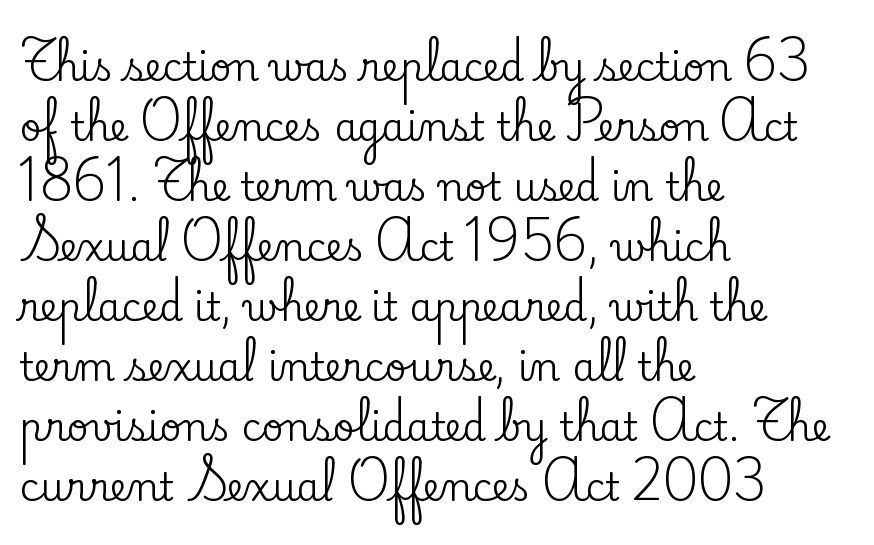
The image shows 38 px serif type, upright; set left-aligned, normal line spacing (1.58x), normal letter spacing, not underlined; low stroke contrast and a small x-height.
